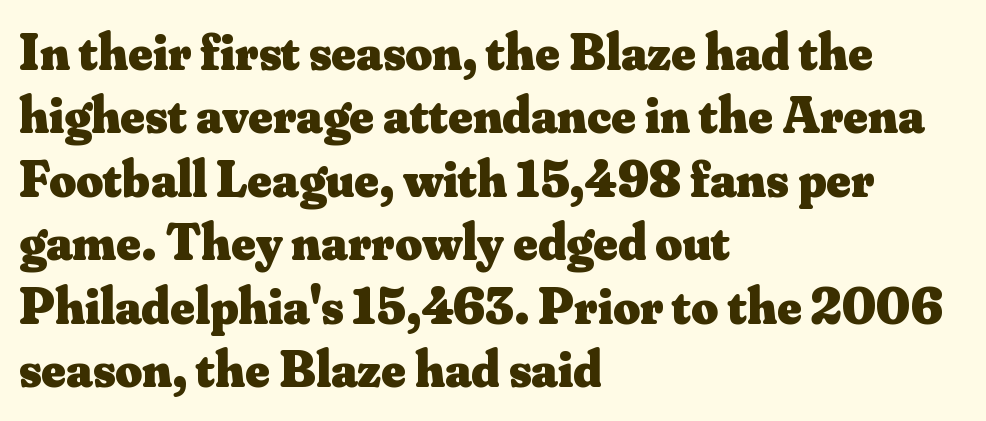
The image shows 52 px heavy serif type, upright; set left-aligned, line spacing 1.22x, normal letter spacing, not underlined; medium stroke contrast and a small x-height.
